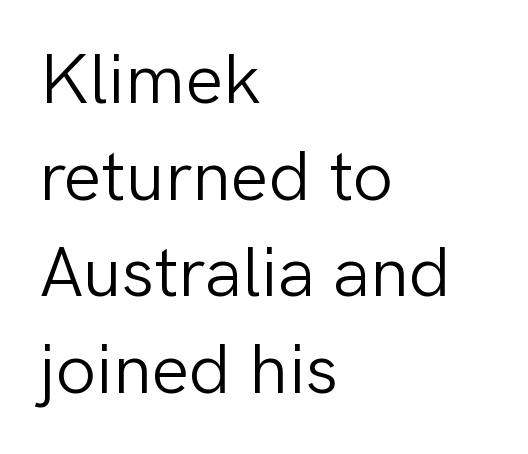
Each row of text sits above clean, open space. The face used here is rendered with its standard letterfit. Line spacing here is normal. Unlike italic type, these characters show no tilt at all. Font category for this specimen: sans-serif.
